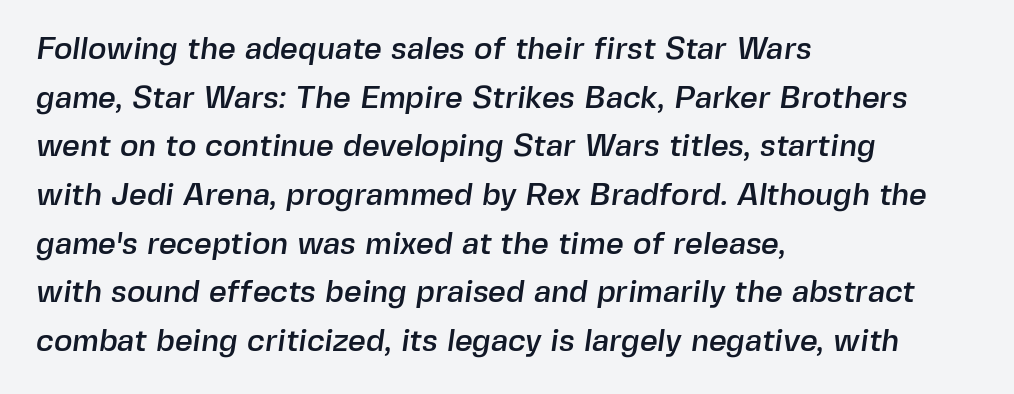
The image shows 31 px sans-serif type; set left-aligned, normal line spacing (1.57x), normal letter spacing, not underlined; a medium x-height.
